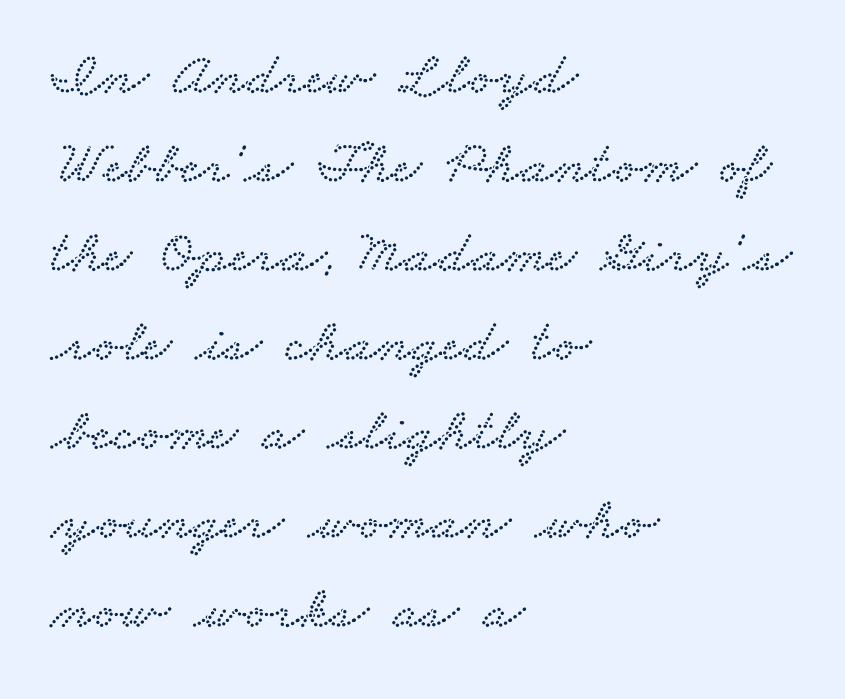
Serif or sans? Serif — the stroke terminals have little feet. Horizontally, the lines are justified to the leading edge only. Nothing unusual about the tracking: characters are spaced as the font intends. Nobody drew a line under any word here.
